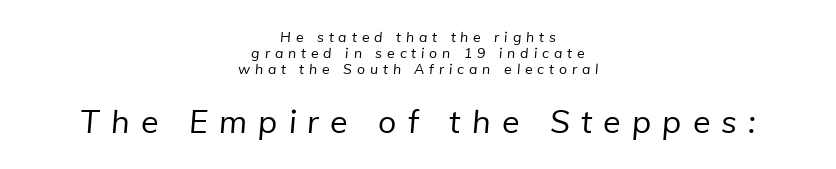
The tracking jumps out immediately: characters are airy and widely separated. These lines are rendered in a variable-pitch font. This reads as an unemphasized weight, regular at the heaviest. Size hierarchy here favors the trailing block over the leading one.
